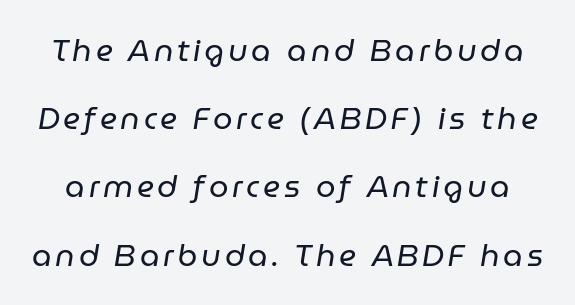
This rendering features lettering with no underline. The line-height multiplier appears high, well above default. Unbolded letterforms with no extra heft. Do the characters align in a grid? No, the font is proportional. The face used here has a pronounced slope to its letters.
